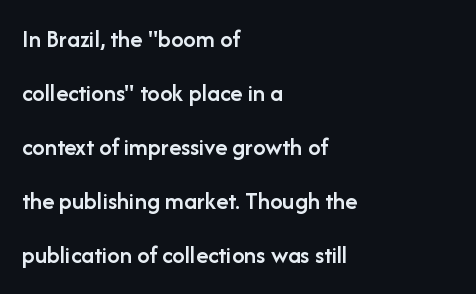
The image shows 25 px text type, upright; set left-aligned, loose line spacing (2.16x), normal letter spacing, not underlined.
